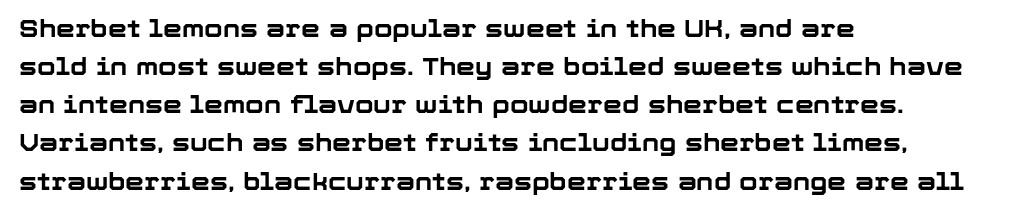
{"italic": "no", "bold": "yes", "underline": "no", "align": "left", "line_spacing": "normal", "line_spacing_ratio": 1.59, "letter_spacing": "normal", "letter_spacing_em": 0.0, "glyph_px": 24}
